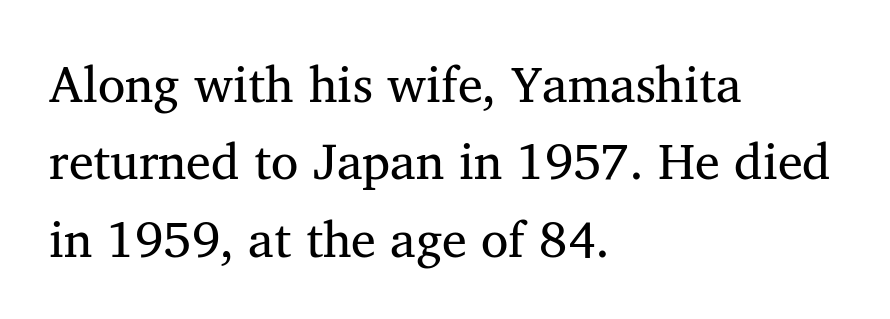
The image shows 50 px regular-weight serif type, upright; set left-aligned, normal line spacing (1.55x), normal letter spacing, not underlined; medium stroke contrast and a medium x-height.
